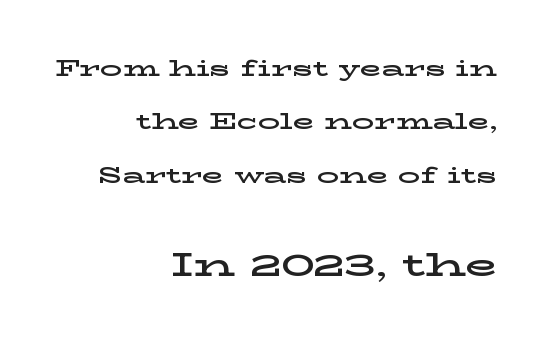
{"serif": "yes", "italic": "no", "width": "wide", "stroke_contrast": "low", "x_height": "medium", "monospaced": "no", "underline": "no", "align": "right", "line_spacing": "loose", "line_spacing_ratio": 2.43, "letter_spacing": "normal", "letter_spacing_em": 0.0, "larger_block": "second", "size_ratio": 1.5, "glyph_px": 33}
